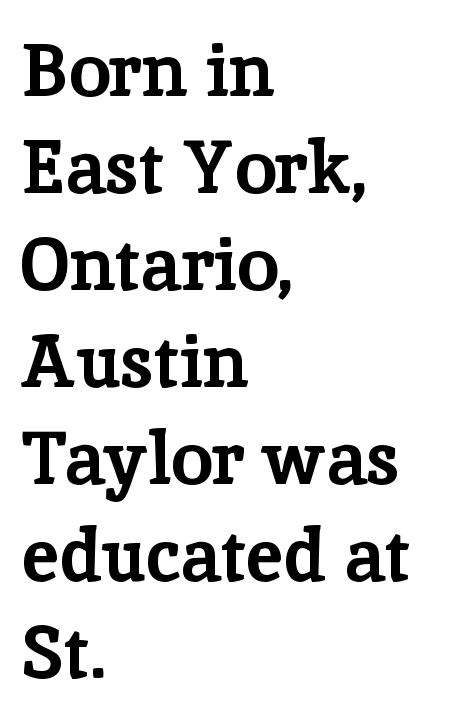
The rendering uses natural spacing where letterforms have individual widths. Caption: standard tracking, unaltered. This block has exactly the height ordinary leading produces. The characters look thick and weighty, a clear bold. This is the regular roman posture of the typeface.
